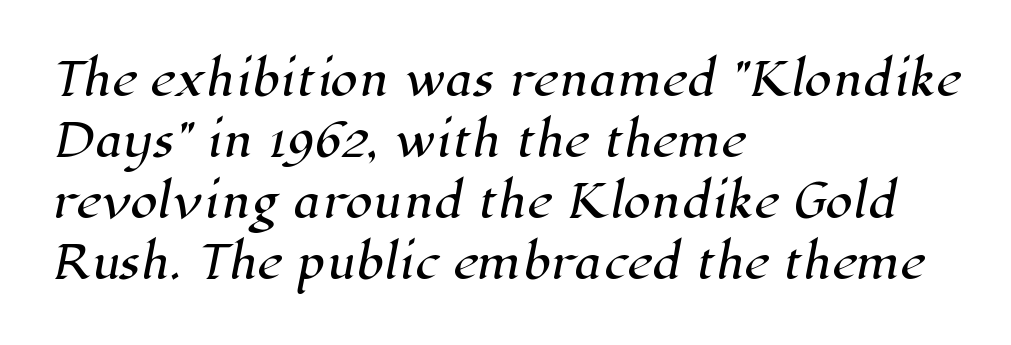
{"serif": "yes", "width": "normal", "stroke_contrast": "high", "x_height": "medium", "monospaced": "no", "underline": "no", "align": "left", "line_spacing": "normal", "line_spacing_ratio": 1.39, "letter_spacing": "normal", "letter_spacing_em": 0.0, "glyph_px": 44}
